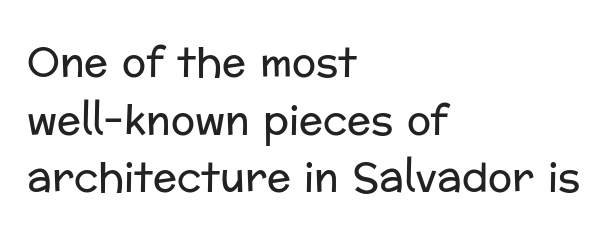
Q: Is the text bold? A: No.
Q: Is the text italic (slanted)? A: No, it is upright.
Q: Is the typeface a serif or a sans-serif typeface? A: Sans-serif.
Q: Is the text underlined? A: No.
Q: How is the paragraph aligned? A: Left-aligned.
Q: Is the spacing between letters normal or unusually wide? A: Normal.
Q: Is the spacing between lines tight, normal or loose? A: Normal.
Q: Width (condensed, normal, or wide)? A: Normal.
Q: Stroke contrast? A: Low.
Q: x-height? A: Medium.
Q: Monospaced? A: No.
